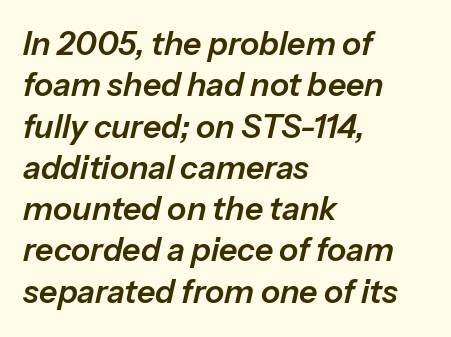
The image shows 32 px text type, italic (leaning right); set left-aligned, normal line spacing (1.29x), normal letter spacing, not underlined; low stroke contrast and a medium x-height.
